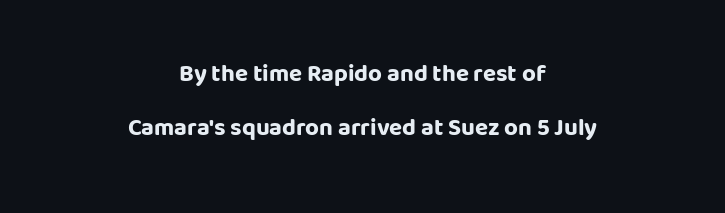
{"italic": "no", "bold": "yes", "underline": "no", "align": "center", "line_spacing": "loose", "line_spacing_ratio": 2.27, "letter_spacing": "normal", "letter_spacing_em": 0.0, "glyph_px": 24}
